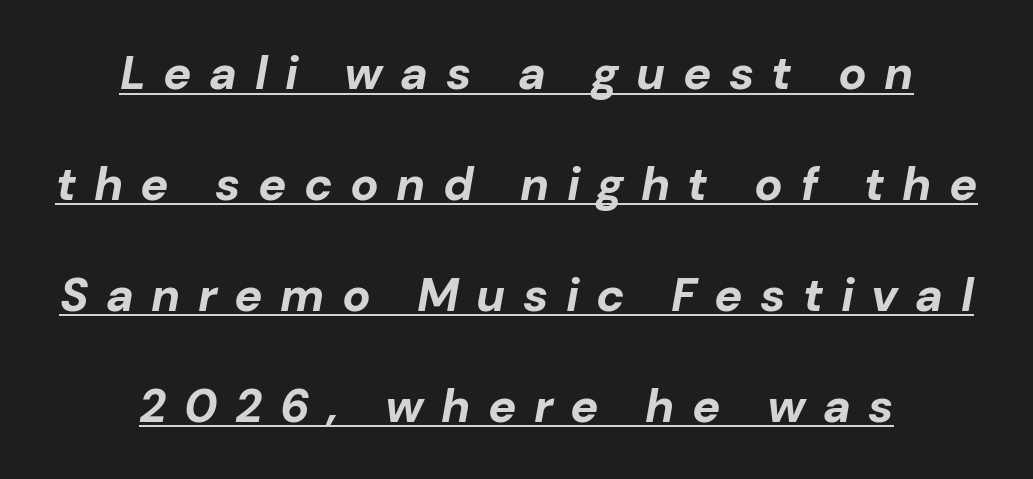
{"italic": "yes", "lean": "right", "slant_degrees": 10, "bold": "yes", "weight": "bold", "width": "normal", "stroke_contrast": "low", "x_height": "medium", "monospaced": "no", "underline": "yes", "align": "center", "line_spacing": "loose", "line_spacing_ratio": 2.36, "letter_spacing": "wide", "letter_spacing_em": 0.37, "glyph_px": 47}
